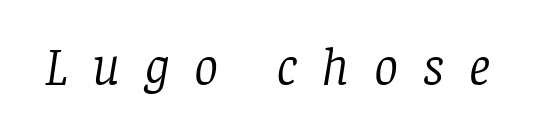
Here the glyphs are tracked loosely, breaking word shapes into spaced letters. These lines are rendered in a variable-pitch font. Type style note: has serifs. No heavy texture on the line: the type isn't bold. Descender tails drop into unmarked territory. Slanted lettering throughout.
